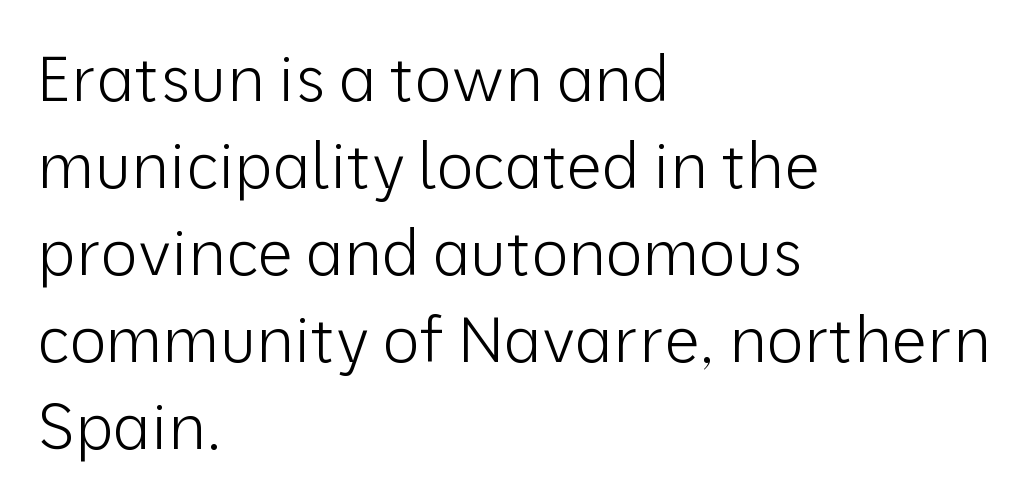
{"serif": "no", "italic": "no", "bold": "no", "weight": "light", "width": "normal", "stroke_contrast": "low", "x_height": "medium", "monospaced": "no", "underline": "no", "align": "left", "line_spacing": "normal", "line_spacing_ratio": 1.38, "letter_spacing": "normal", "letter_spacing_em": 0.0, "glyph_px": 63}
